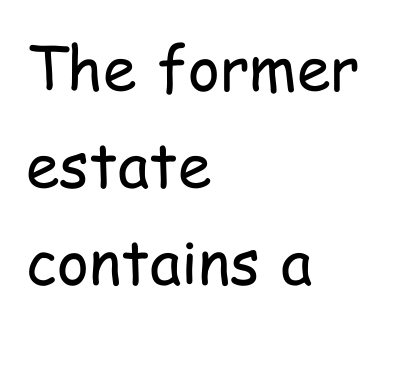
Q: Is the text bold? A: No.
Q: Is the text italic (slanted)? A: No, it is upright.
Q: Is the typeface a serif or a sans-serif typeface? A: Sans-serif.
Q: Is the text underlined? A: No.
Q: How is the paragraph aligned? A: Left-aligned.
Q: Is the spacing between letters normal or unusually wide? A: Normal.
Q: Is the spacing between lines tight, normal or loose? A: Normal.
Q: Width (condensed, normal, or wide)? A: Condensed.
Q: Stroke contrast? A: Low.
Q: x-height? A: Medium.
Q: Monospaced? A: No.
